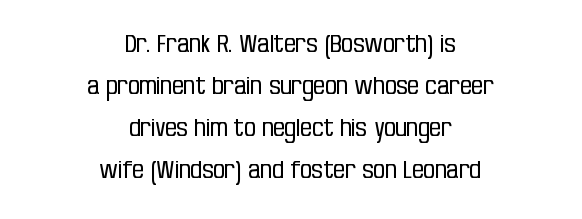
Q: Is the text bold? A: No.
Q: Is the text italic (slanted)? A: No, it is upright.
Q: Is the text underlined? A: No.
Q: How is the paragraph aligned? A: Centered.
Q: Is the spacing between letters normal or unusually wide? A: Normal.
